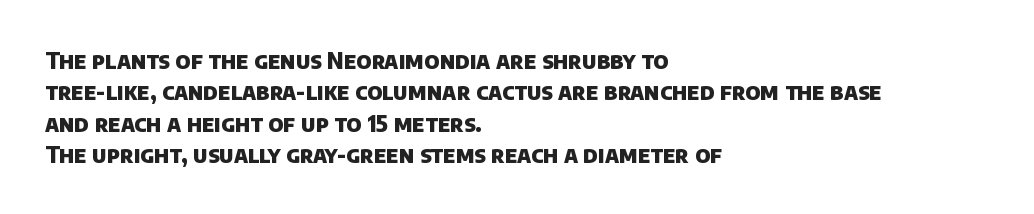
The image shows 23 px bold type; set left-aligned, normal line spacing (1.36x), normal letter spacing, not underlined.
